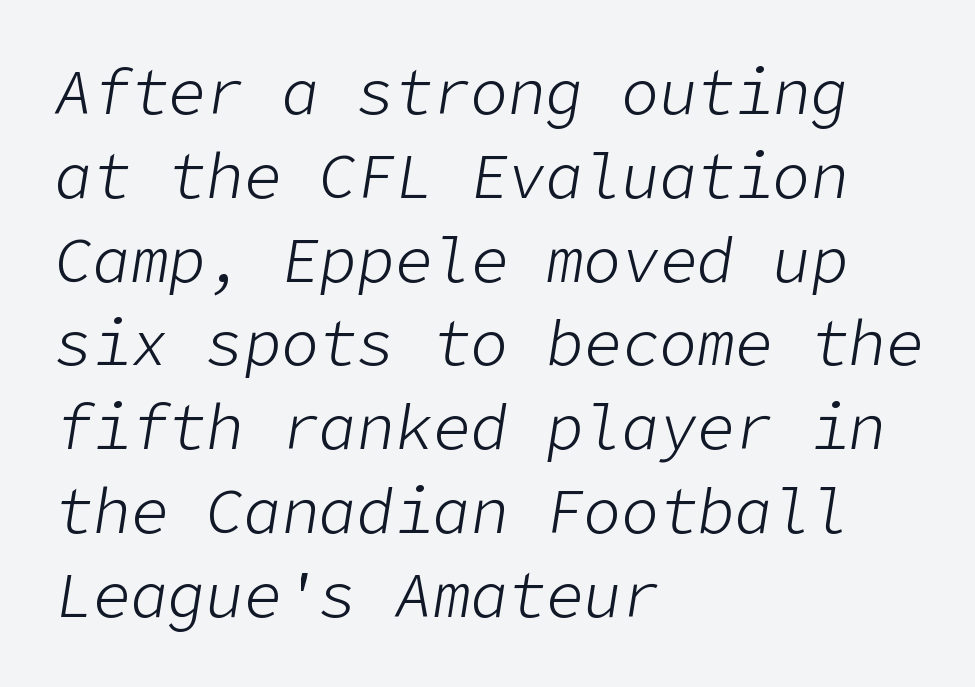
The image shows 63 px light type, italic (leaning right); set left-aligned, normal line spacing (1.33x), normal letter spacing, not underlined; low stroke contrast and a medium x-height.
